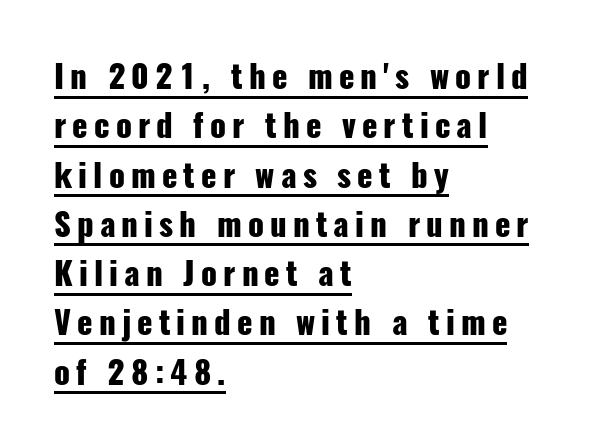
Q: Is the text bold? A: Yes.
Q: Is the text italic (slanted)? A: No, it is upright.
Q: Is the typeface a serif or a sans-serif typeface? A: Sans-serif.
Q: Is the text underlined? A: Yes.
Q: How is the paragraph aligned? A: Left-aligned.
Q: Is the spacing between lines tight, normal or loose? A: Normal.
Q: Width (condensed, normal, or wide)? A: Condensed.
Q: Stroke contrast? A: Low.
Q: x-height? A: Medium.
Q: Monospaced? A: No.
